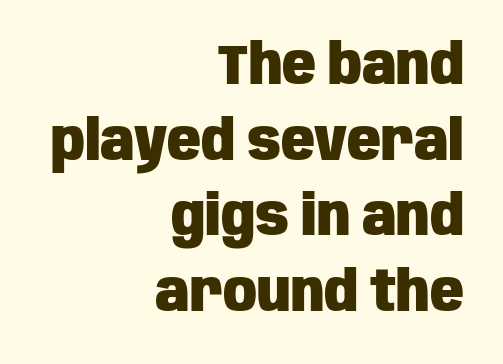
{"serif": "no", "italic": "no", "bold": "yes", "weight": "heavy", "width": "condensed", "stroke_contrast": "low", "x_height": "large", "monospaced": "no", "underline": "no", "align": "right", "line_spacing": "normal", "line_spacing_ratio": 1.35, "letter_spacing": "normal", "letter_spacing_em": 0.0, "glyph_px": 56}
